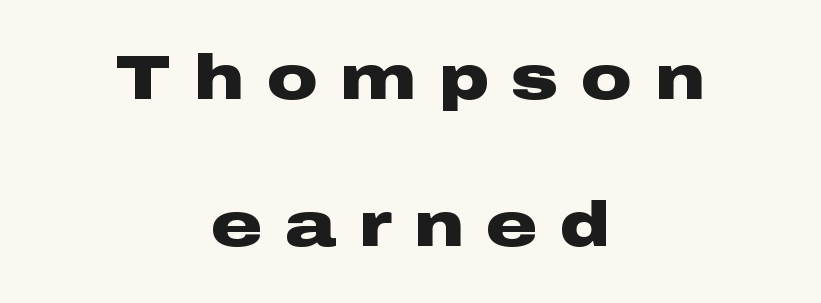
Q: Is the text bold? A: Yes.
Q: Is the text italic (slanted)? A: No, it is upright.
Q: Is the typeface a serif or a sans-serif typeface? A: Sans-serif.
Q: Is the text underlined? A: No.
Q: How is the paragraph aligned? A: Centered.
Q: Is the spacing between letters normal or unusually wide? A: Unusually wide.
Q: Is the spacing between lines tight, normal or loose? A: Loose.
Q: Width (condensed, normal, or wide)? A: Wide.
Q: Stroke contrast? A: Low.
Q: x-height? A: Medium.
Q: Monospaced? A: No.
